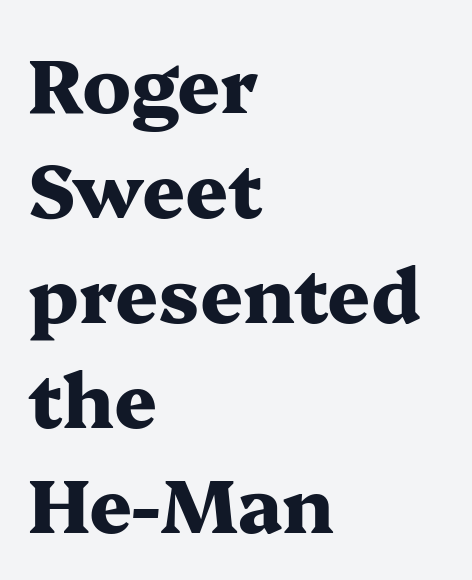
The image shows 75 px heavy, wide serif type, upright; set left-aligned, normal line spacing (1.4x), normal letter spacing, not underlined; medium stroke contrast and a medium x-height.
